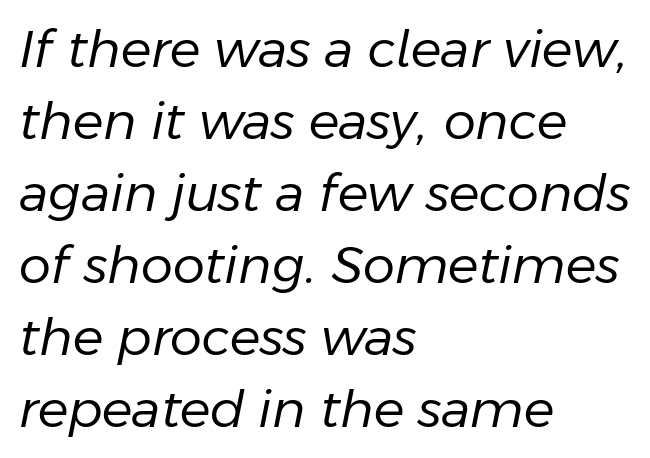
{"italic": "yes", "lean": "right", "slant_degrees": 11, "bold": "no", "weight": "regular", "width": "normal", "stroke_contrast": "low", "x_height": "medium", "monospaced": "no", "underline": "no", "align": "left", "line_spacing": "normal", "line_spacing_ratio": 1.41, "letter_spacing": "normal", "letter_spacing_em": 0.0, "glyph_px": 51}
